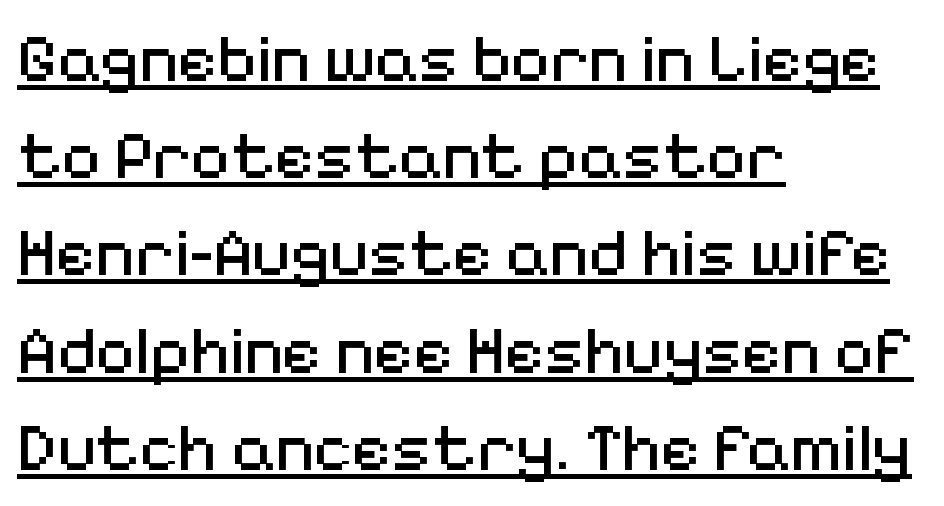
The image shows 68 px regular-weight sans-serif type, upright; set left-aligned, normal line spacing (1.43x), normal letter spacing, underlined; medium stroke contrast and a medium x-height.
